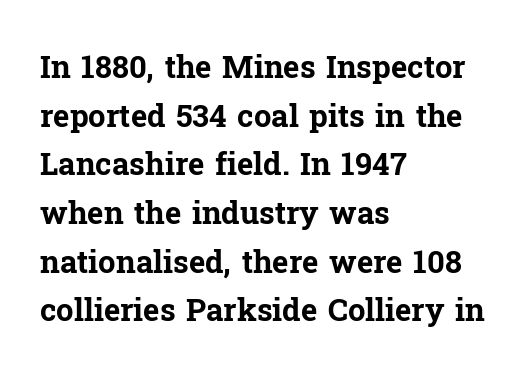
The image shows 31 px bold serif type, upright; set left-aligned, normal line spacing (1.57x), normal letter spacing, not underlined; low stroke contrast and a medium x-height.
